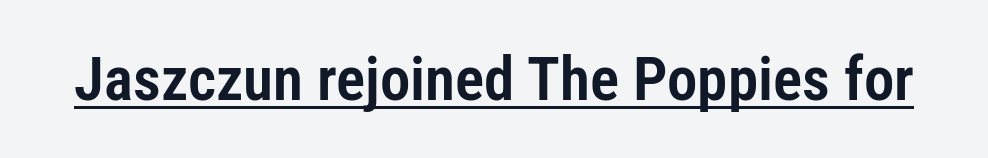
{"serif": "no", "italic": "no", "width": "condensed", "stroke_contrast": "low", "x_height": "medium", "monospaced": "no", "underline": "yes", "letter_spacing": "normal", "letter_spacing_em": 0.0, "glyph_px": 61}
